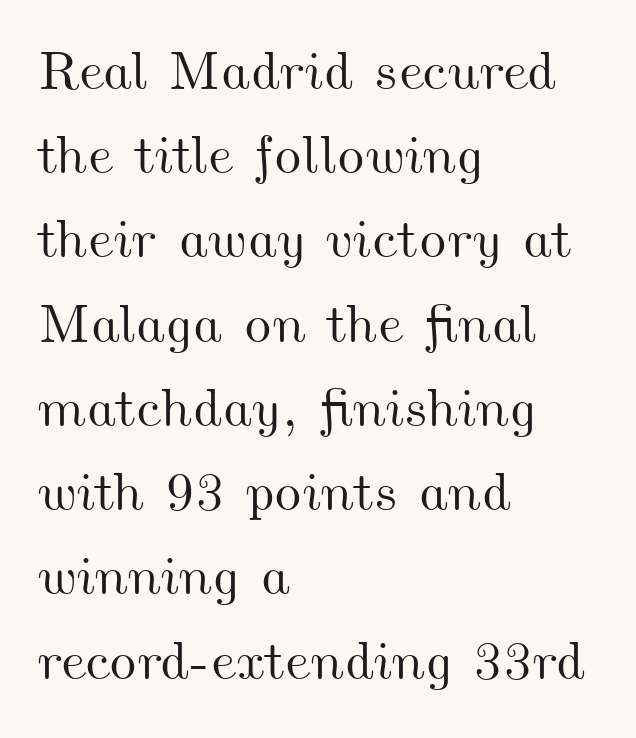
The image shows 54 px wide type; set left-aligned, normal line spacing (1.56x), normal letter spacing, not underlined; medium stroke contrast and a small x-height.
